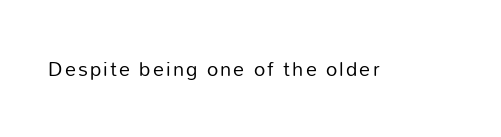
The specimen reads as upright at a glance. The face looks like a standard text weight, possibly lighter. Nobody drew a line under any word here.
